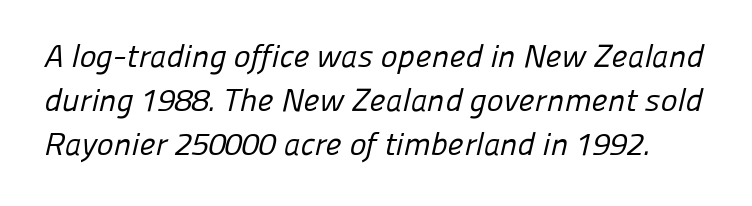
Q: Is the text bold? A: No.
Q: Is the typeface a serif or a sans-serif typeface? A: Sans-serif.
Q: Is the text underlined? A: No.
Q: Is the spacing between letters normal or unusually wide? A: Normal.
Q: Is the spacing between lines tight, normal or loose? A: Normal.
Q: Width (condensed, normal, or wide)? A: Normal.
Q: Stroke contrast? A: Low.
Q: x-height? A: Medium.
Q: Monospaced? A: No.
